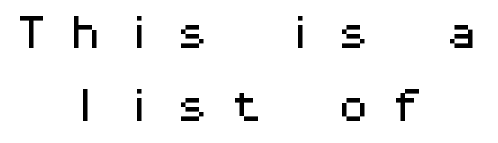
{"serif": "no", "italic": "no", "width": "wide", "stroke_contrast": "medium", "x_height": "medium", "monospaced": "yes", "underline": "no", "align": "center", "line_spacing": "loose", "line_spacing_ratio": 2.03, "letter_spacing": "wide", "letter_spacing_em": 0.49, "glyph_px": 36}
